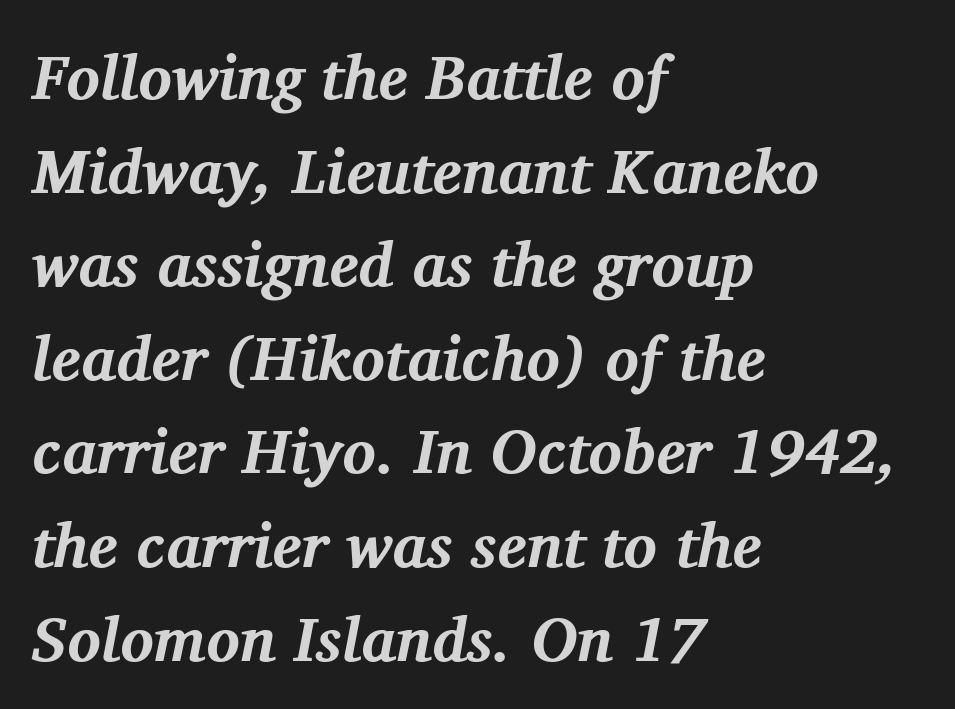
{"serif": "yes", "italic": "yes", "lean": "right", "slant_degrees": 11, "bold": "yes", "weight": "bold", "width": "normal", "stroke_contrast": "medium", "x_height": "medium", "monospaced": "no", "underline": "no", "align": "left", "line_spacing": "normal", "line_spacing_ratio": 1.51, "letter_spacing": "normal", "letter_spacing_em": 0.0, "glyph_px": 62}
